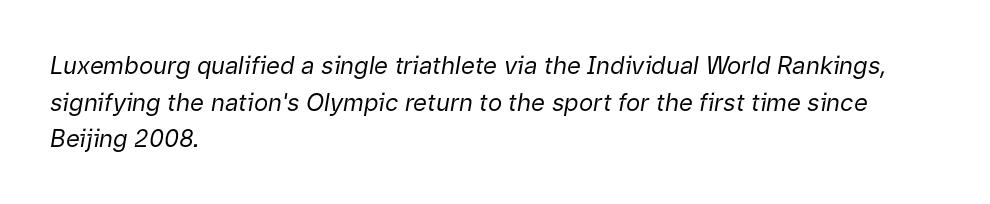
The image shows 24 px text type, italic (leaning right); set left-aligned, normal line spacing (1.53x), normal letter spacing, not underlined.
